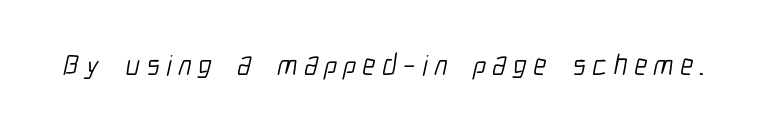
{"serif": "no", "bold": "no", "weight": "light", "width": "condensed", "stroke_contrast": "low", "x_height": "medium", "monospaced": "no", "underline": "no", "letter_spacing": "wide", "letter_spacing_em": 0.23, "glyph_px": 29}
